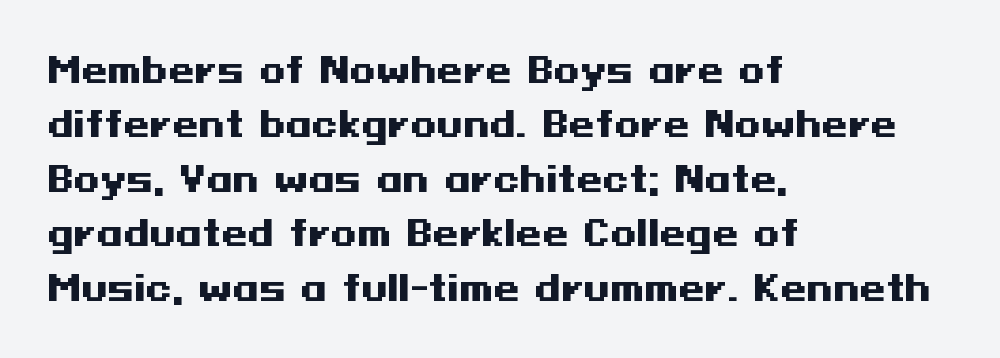
{"serif": "no", "italic": "no", "bold": "yes", "weight": "heavy", "width": "wide", "stroke_contrast": "medium", "x_height": "medium", "underline": "no", "align": "left", "line_spacing": "normal", "line_spacing_ratio": 1.6, "letter_spacing": "normal", "letter_spacing_em": 0.0, "glyph_px": 34}
